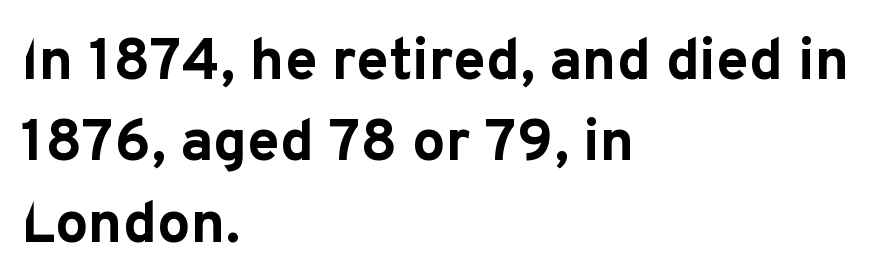
The image shows 59 px bold sans-serif type, upright; set left-aligned, normal line spacing (1.38x), normal letter spacing, not underlined; low stroke contrast and a medium x-height.
